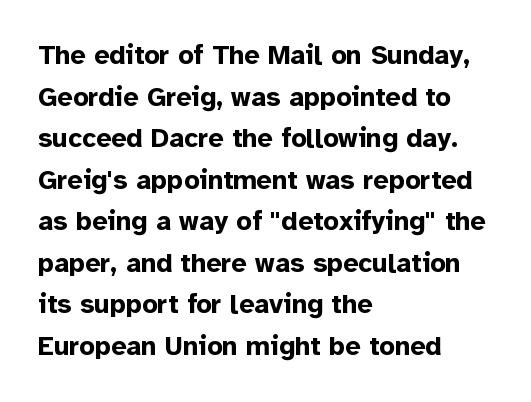
Q: Is the text bold? A: Yes.
Q: Is the text italic (slanted)? A: No, it is upright.
Q: Is the text underlined? A: No.
Q: How is the paragraph aligned? A: Left-aligned.
Q: Is the spacing between letters normal or unusually wide? A: Normal.
Q: Is the spacing between lines tight, normal or loose? A: Normal.
